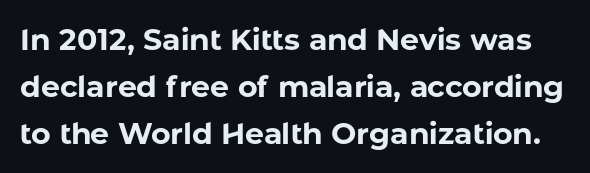
{"serif": "no", "italic": "no", "bold": "yes", "weight": "bold", "width": "normal", "stroke_contrast": "low", "x_height": "medium", "monospaced": "no", "underline": "no", "line_spacing": "normal", "line_spacing_ratio": 1.57, "letter_spacing": "normal", "letter_spacing_em": 0.0, "glyph_px": 30}
